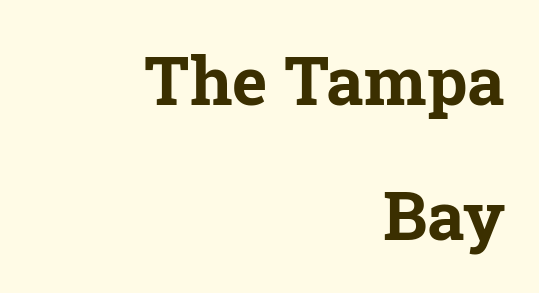
The image shows 67 px bold serif type, upright; set right-aligned, loose line spacing (2.01x), normal letter spacing, not underlined; low stroke contrast and a medium x-height.
